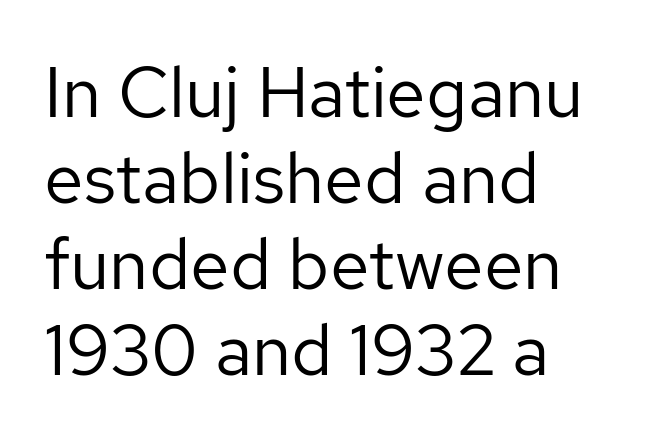
The image shows 71 px regular-weight sans-serif type, upright; set left-aligned, line spacing 1.21x, normal letter spacing, not underlined; low stroke contrast and a medium x-height.
